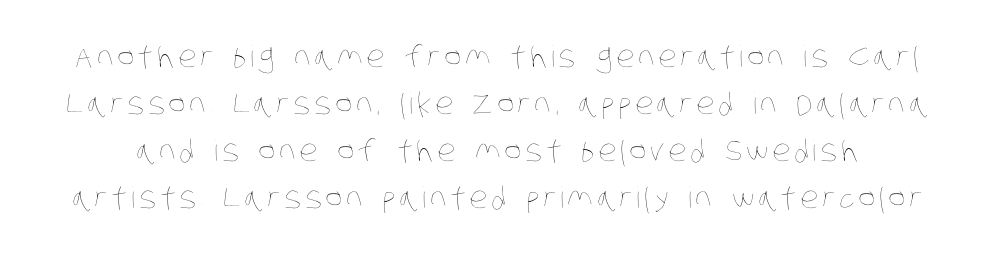
The image shows 29 px thin, condensed type; set normal line spacing (1.62x), not underlined; low stroke contrast and a large x-height.
